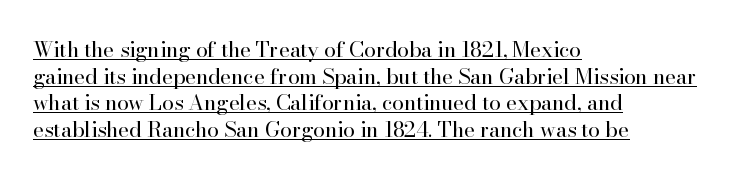
Q: Is the text bold? A: No.
Q: Is the text italic (slanted)? A: No, it is upright.
Q: Is the text underlined? A: Yes.
Q: How is the paragraph aligned? A: Left-aligned.
Q: Is the spacing between letters normal or unusually wide? A: Normal.
Q: Is the spacing between lines tight, normal or loose? A: Normal.
